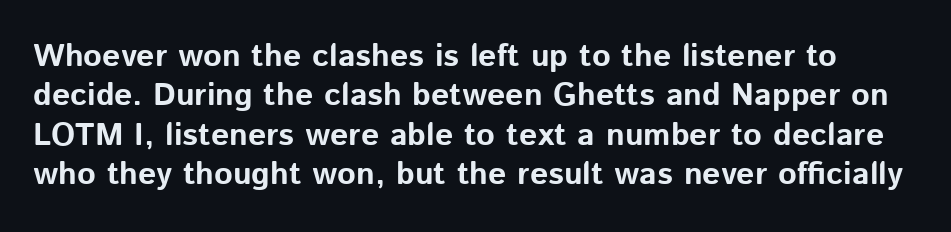
Do the characters align in a grid? No, the font is proportional. Nobody drew a line under any word here. Regarding serifs, this sample does without them. Does the weight exceed regular? Yes, all the way to bold.
